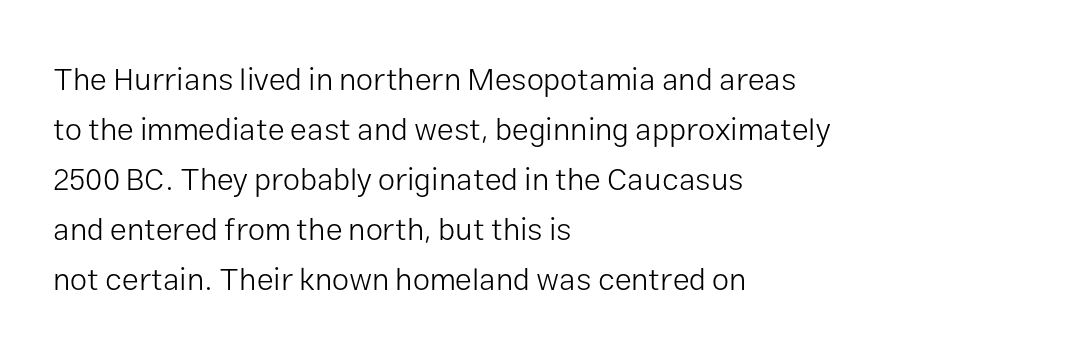
{"serif": "no", "italic": "no", "bold": "no", "weight": "light", "width": "normal", "stroke_contrast": "low", "x_height": "medium", "monospaced": "no", "underline": "no", "align": "left", "line_spacing": "normal", "line_spacing_ratio": 1.61, "letter_spacing": "normal", "letter_spacing_em": 0.0, "glyph_px": 31}
